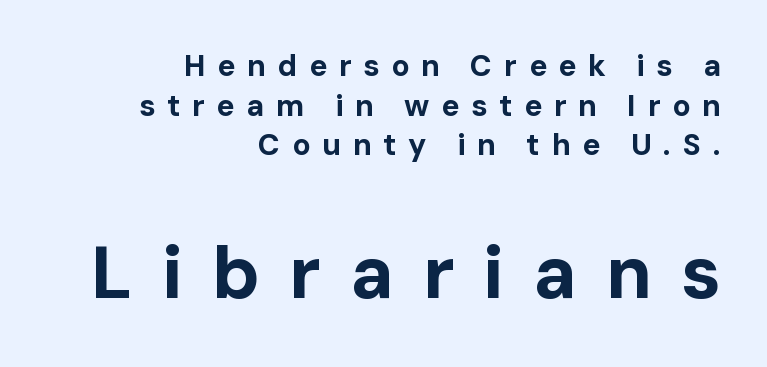
A roman cut, with each character standing at attention. Reading down the column, the eye jumps a familiar distance to each next line. Horizontally, the lines are justified to the trailing edge only. Examine the stroke ends and you'll find no serifs. This sample has the flowing, uneven cadence of proportional lettering.
